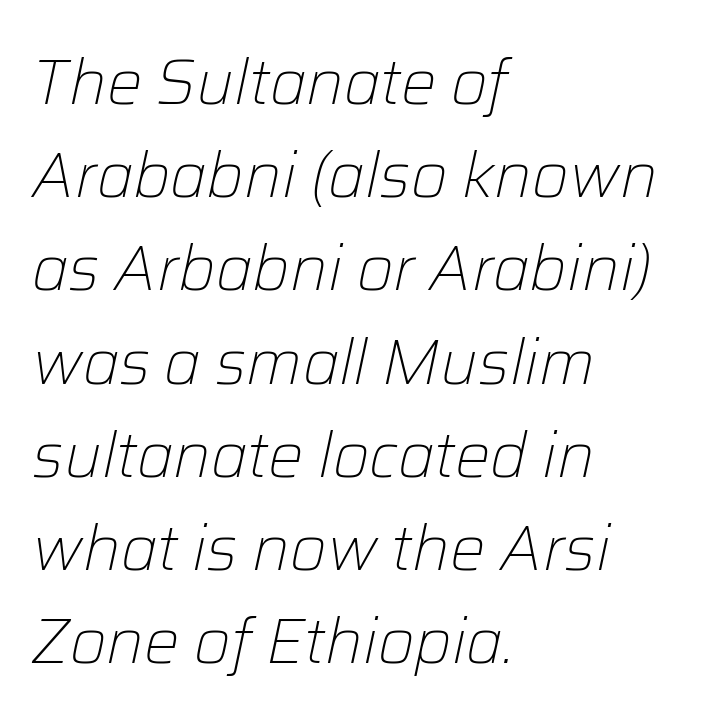
Unmarked baselines from the first word to the last. There is no visible air inserted between adjacent glyphs. A student would call this left alignment; a typographer would say flush left, rag right. Reading down the column, the eye jumps a familiar distance to each next line. Is the type heavy? It reads as light-to-regular instead. Each letter keeps its own natural width here, so spacing adapts to shape.
